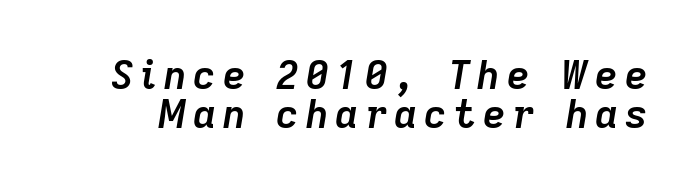
Strong, thick strokes mark this as bold type. Looks like regular typesetting: each glyph gets only the width it needs. The face used here has a pronounced slope to its letters. Only glyphs here, with clear space below each row.
